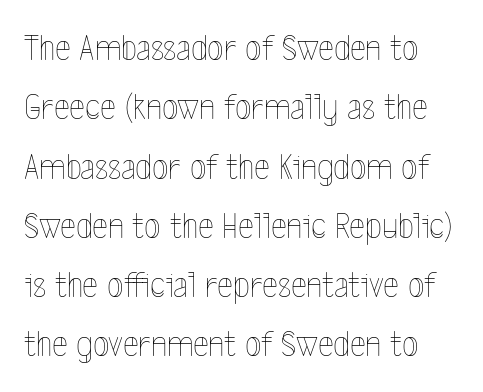
{"italic": "no", "bold": "no", "weight": "thin", "width": "condensed", "x_height": "medium", "monospaced": "no", "underline": "no", "line_spacing": "normal", "line_spacing_ratio": 1.56, "letter_spacing": "normal", "letter_spacing_em": 0.0, "glyph_px": 38}
